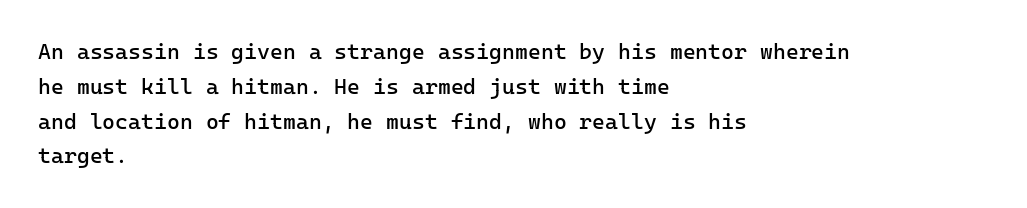
Q: Is the text bold? A: No.
Q: Is the text italic (slanted)? A: No, it is upright.
Q: Is the text underlined? A: No.
Q: How is the paragraph aligned? A: Left-aligned.
Q: Is the spacing between letters normal or unusually wide? A: Normal.
Q: Is the spacing between lines tight, normal or loose? A: Normal.
